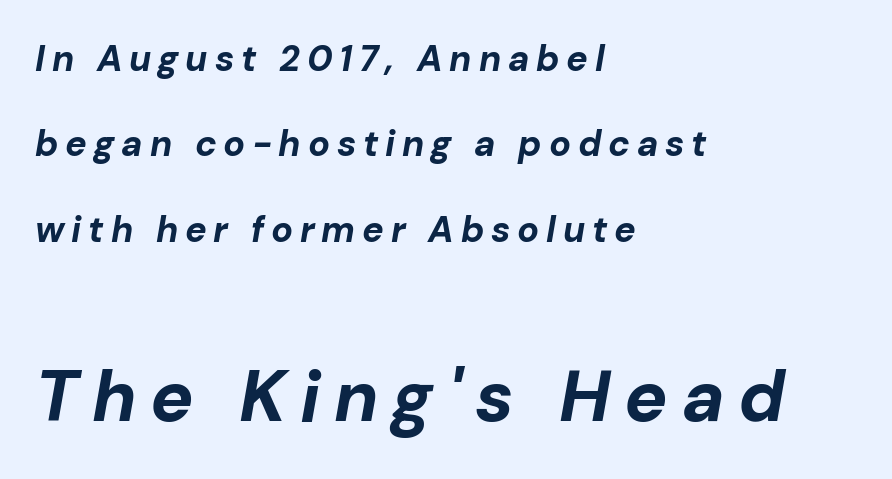
The image shows 72 px bold type, italic (leaning right); set left-aligned, loose line spacing (2.37x), not underlined; the second (bottom) block is 2.0x larger; low stroke contrast and a medium x-height.
